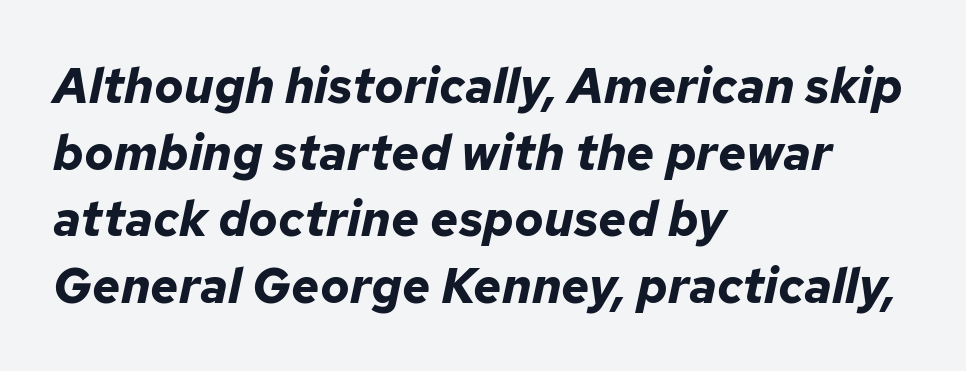
The image shows 49 px bold type, italic (leaning right); set left-aligned, normal line spacing (1.36x), normal letter spacing, not underlined; low stroke contrast and a medium x-height.
